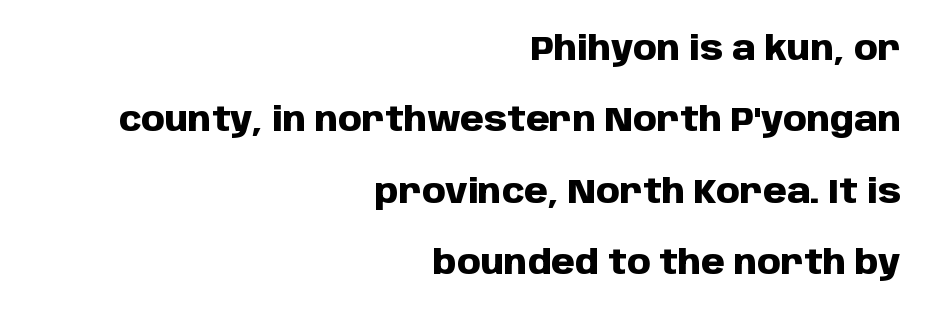
Q: Is the text bold? A: Yes.
Q: Is the text italic (slanted)? A: No, it is upright.
Q: Is the typeface a serif or a sans-serif typeface? A: Sans-serif.
Q: Is the text underlined? A: No.
Q: How is the paragraph aligned? A: Right-aligned.
Q: Is the spacing between letters normal or unusually wide? A: Normal.
Q: Is the spacing between lines tight, normal or loose? A: Loose.
Q: Width (condensed, normal, or wide)? A: Normal.
Q: Stroke contrast? A: Low.
Q: x-height? A: Large.
Q: Monospaced? A: No.
